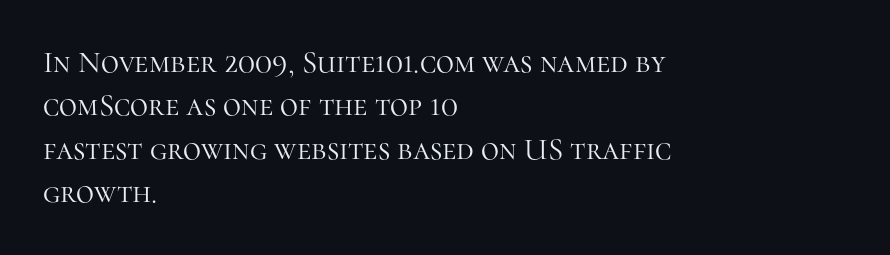
Is the stroke heavy? The answer is a plain regular-or-lighter. This rendering leaves character spacing at its baseline value. The text was rendered using a seriffed face with decorative stroke endings. The face used here is proportionally spaced, like ordinary book or web type.
